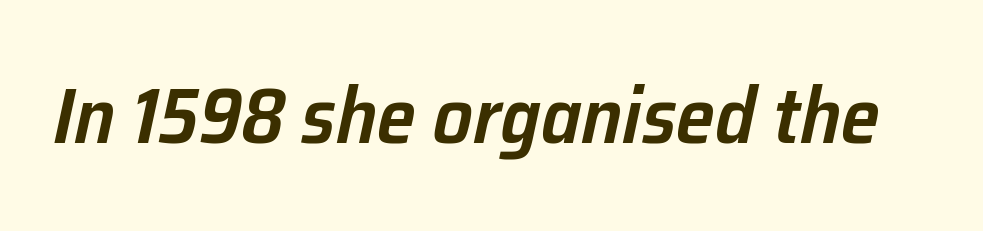
{"italic": "yes", "lean": "right", "slant_degrees": 12, "bold": "semi", "weight": "semibold", "width": "normal", "stroke_contrast": "low", "x_height": "medium", "monospaced": "no", "underline": "no", "letter_spacing": "normal", "letter_spacing_em": 0.0, "glyph_px": 79}
